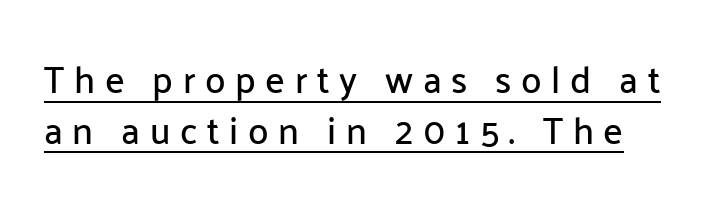
Q: Is the text italic (slanted)? A: No, it is upright.
Q: Is the typeface a serif or a sans-serif typeface? A: Sans-serif.
Q: Is the text underlined? A: Yes.
Q: Is the spacing between letters normal or unusually wide? A: Unusually wide.
Q: Is the spacing between lines tight, normal or loose? A: Normal.
Q: Width (condensed, normal, or wide)? A: Normal.
Q: Stroke contrast? A: Low.
Q: x-height? A: Medium.
Q: Monospaced? A: No.
